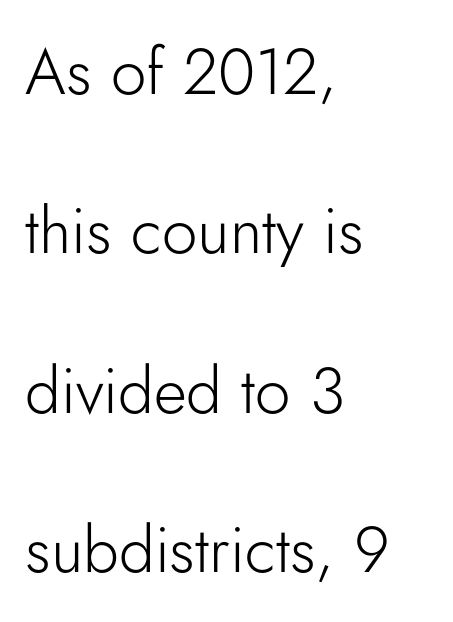
The image shows 64 px light sans-serif type, upright; set left-aligned, loose line spacing (2.49x), normal letter spacing, not underlined; low stroke contrast and a small x-height.
